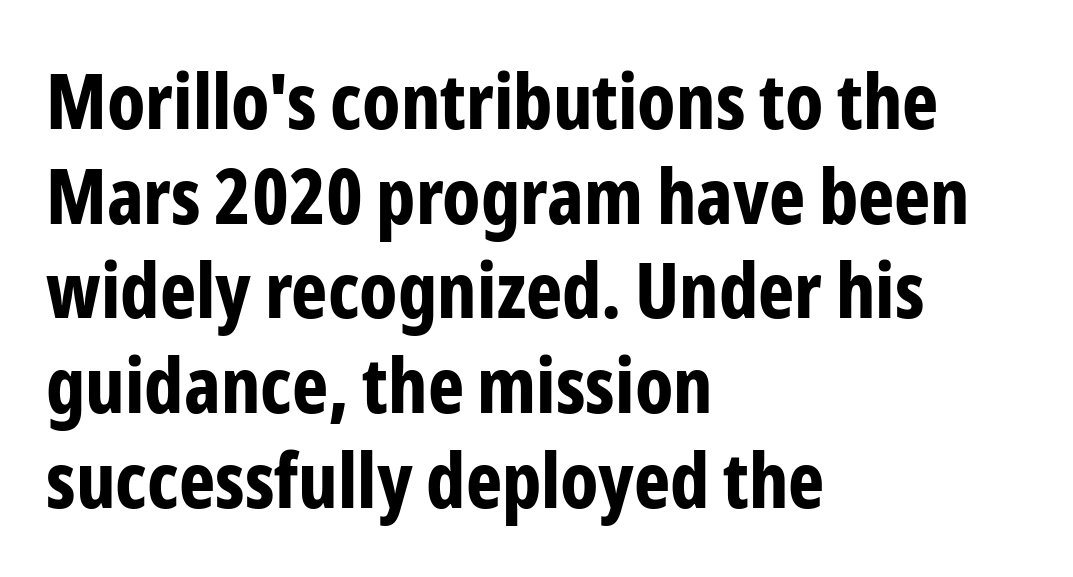
I'd describe the lettering as bold — thick and assertive. The rendering uses natural spacing where letterforms have individual widths. Posture: vertical. Check under the words: just untouched page. The font family rendered here belongs to the sans-serif group. In CSS terms this would be text-align: left.
